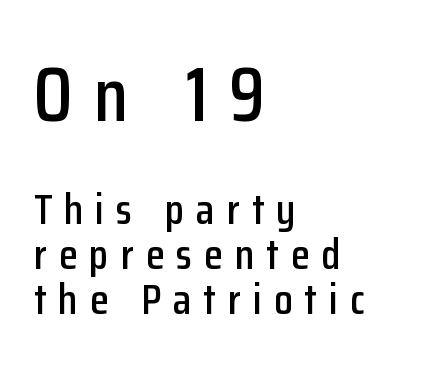
Unlike a traditional serif, this face leaves its strokes unadorned. Each row of text sits above clean, open space. The text block is weighted toward the left margin, trailing off unevenly rightward. The rendering uses a small line-height, squeezing the rows.
